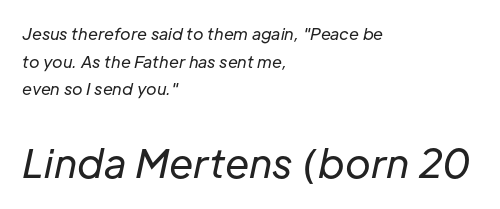
Q: Is the text bold? A: No.
Q: Is the text italic (slanted)? A: Yes, it leans right by about 12 degrees.
Q: Is the text underlined? A: No.
Q: How is the paragraph aligned? A: Left-aligned.
Q: Is the spacing between letters normal or unusually wide? A: Normal.
Q: Which block of text is set in a larger size, the first (top) or the second (bottom)? A: The second (bottom) one.
Q: Width (condensed, normal, or wide)? A: Normal.
Q: Stroke contrast? A: Low.
Q: x-height? A: Medium.
Q: Monospaced? A: No.
